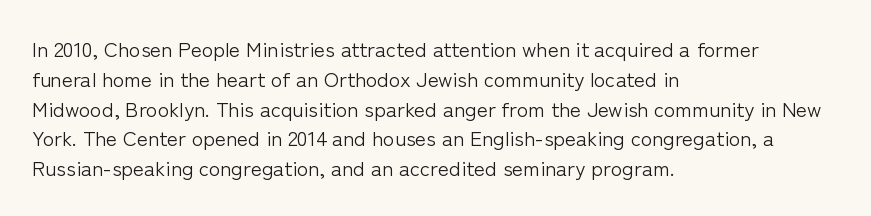
The image shows 21 px text type, upright; set left-aligned, normal line spacing (1.42x), normal letter spacing, not underlined.
